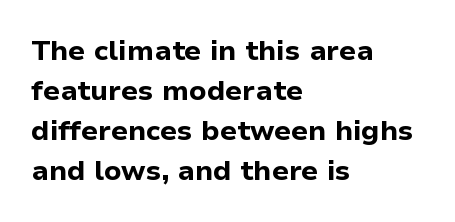
The space beneath each line is pristine and unruled. Layout note: lines flush left. How would I describe the line gaps? Plain and ordinary. The letters advance in unequal steps, a hallmark of proportional type. Is the type bold? Yes — the strokes are clearly thick and heavy.
